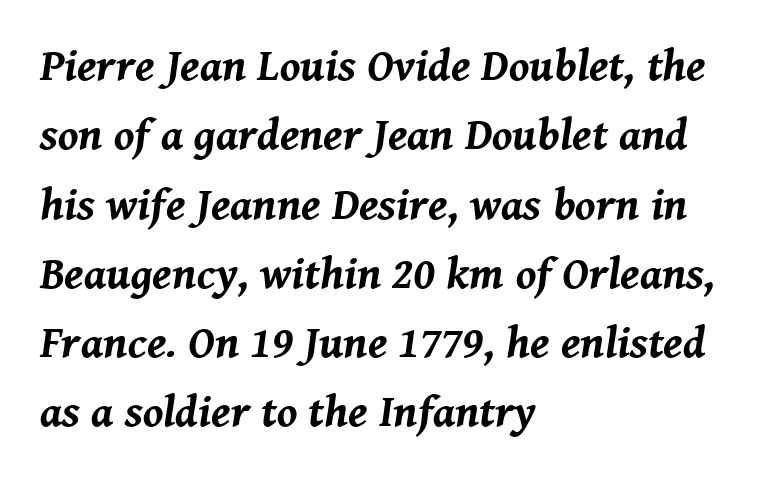
Q: Is the text bold? A: Yes.
Q: Is the text italic (slanted)? A: Yes, it leans right by about 8 degrees.
Q: Is the text underlined? A: No.
Q: How is the paragraph aligned? A: Left-aligned.
Q: Is the spacing between letters normal or unusually wide? A: Normal.
Q: Is the spacing between lines tight, normal or loose? A: Normal.
Q: Width (condensed, normal, or wide)? A: Normal.
Q: Stroke contrast? A: Medium.
Q: x-height? A: Medium.
Q: Monospaced? A: No.
